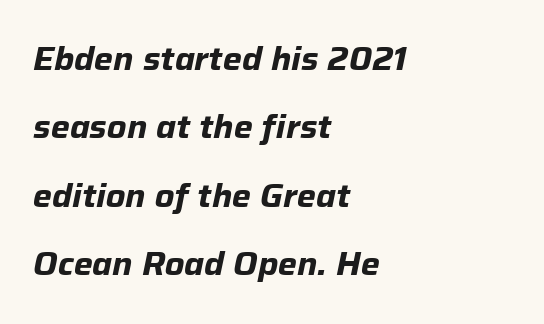
{"italic": "yes", "lean": "right", "slant_degrees": 12, "bold": "yes", "weight": "bold", "width": "normal", "stroke_contrast": "low", "x_height": "medium", "monospaced": "no", "underline": "no", "align": "left", "line_spacing": "loose", "line_spacing_ratio": 2.14, "letter_spacing": "normal", "letter_spacing_em": 0.0, "glyph_px": 32}
